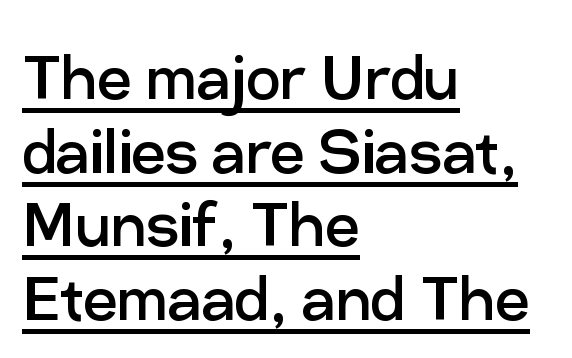
Q: Is the text bold? A: No.
Q: Is the text italic (slanted)? A: No, it is upright.
Q: Is the typeface a serif or a sans-serif typeface? A: Sans-serif.
Q: Is the text underlined? A: Yes.
Q: How is the paragraph aligned? A: Left-aligned.
Q: Is the spacing between letters normal or unusually wide? A: Normal.
Q: Is the spacing between lines tight, normal or loose? A: Tight.
Q: Width (condensed, normal, or wide)? A: Normal.
Q: Stroke contrast? A: Low.
Q: x-height? A: Medium.
Q: Monospaced? A: No.
